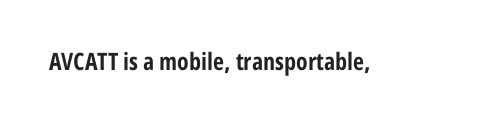
The image shows 24 px bold type, upright; set normal letter spacing, not underlined.
